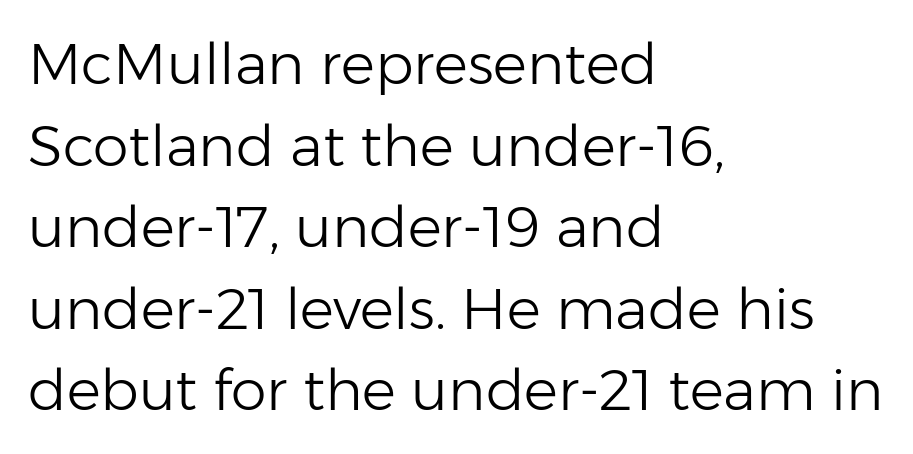
Q: Is the text bold? A: No.
Q: Is the text italic (slanted)? A: No, it is upright.
Q: Is the typeface a serif or a sans-serif typeface? A: Sans-serif.
Q: Is the text underlined? A: No.
Q: How is the paragraph aligned? A: Left-aligned.
Q: Is the spacing between letters normal or unusually wide? A: Normal.
Q: Is the spacing between lines tight, normal or loose? A: Normal.
Q: Width (condensed, normal, or wide)? A: Normal.
Q: Stroke contrast? A: Low.
Q: x-height? A: Medium.
Q: Monospaced? A: No.
